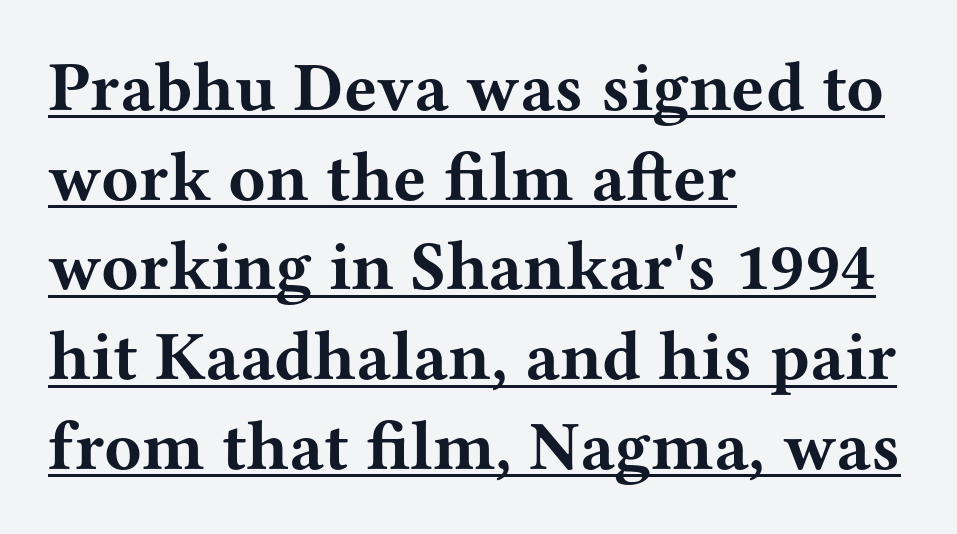
{"serif": "yes", "italic": "no", "bold": "yes", "weight": "bold", "width": "wide", "stroke_contrast": "medium", "x_height": "medium", "monospaced": "no", "underline": "yes", "align": "left", "line_spacing": "normal", "line_spacing_ratio": 1.3, "letter_spacing": "normal", "letter_spacing_em": 0.0, "glyph_px": 69}
